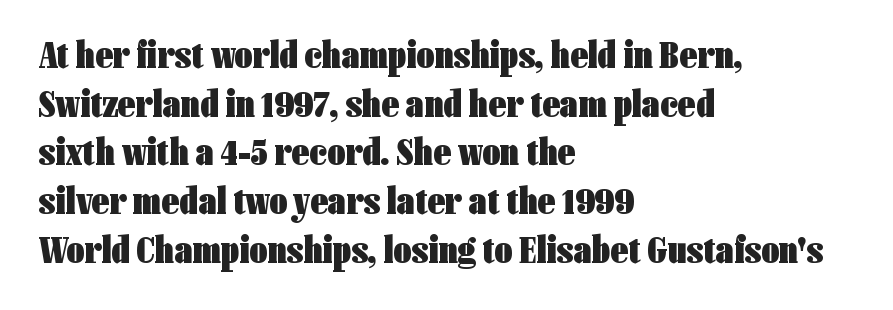
Note: no serifs on the glyphs. You could not count columns in this text — the font is proportionally spaced. Strong, thick strokes mark this as bold type. Does the lettering tilt? It doesn't — this is upright.
